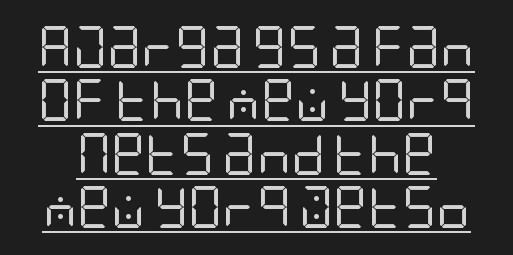
The image shows 42 px regular-weight, condensed sans-serif type, upright; set normal line spacing (1.27x), normal letter spacing, underlined; low stroke contrast and a large x-height.
